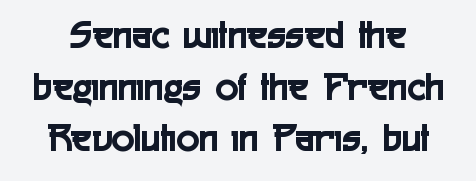
Posture: straight, roman, zero tilt. Character widths vary here, with narrow letters taking less room than wide ones. Bare-footed words on every line. Tracking value appears to be zero — textbook default spacing.
